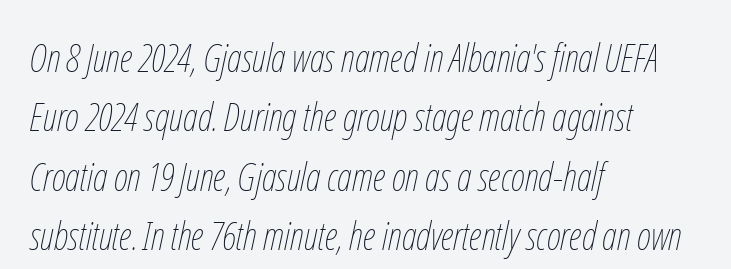
{"italic": "yes", "lean": "right", "slant_degrees": 12, "bold": "no", "weight": "thin", "width": "condensed", "stroke_contrast": "low", "x_height": "medium", "monospaced": "no", "underline": "no", "align": "left", "line_spacing": "normal", "line_spacing_ratio": 1.52, "letter_spacing": "normal", "letter_spacing_em": 0.0, "glyph_px": 39}
